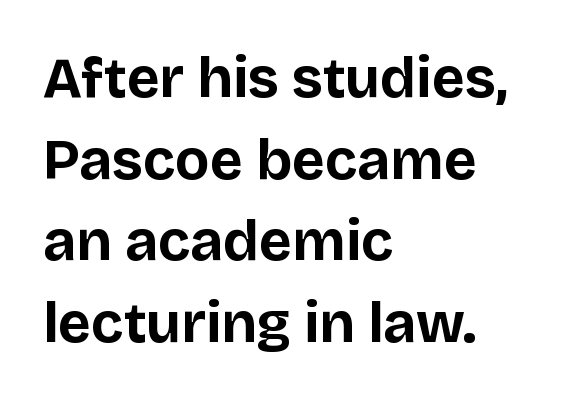
Examine the stroke ends and you'll find no serifs. The passage shown is typed in a proportional face where columns would drift. The sample has been set heavy, in full bold. Default kerning and tracking; the words read as compact shapes.
